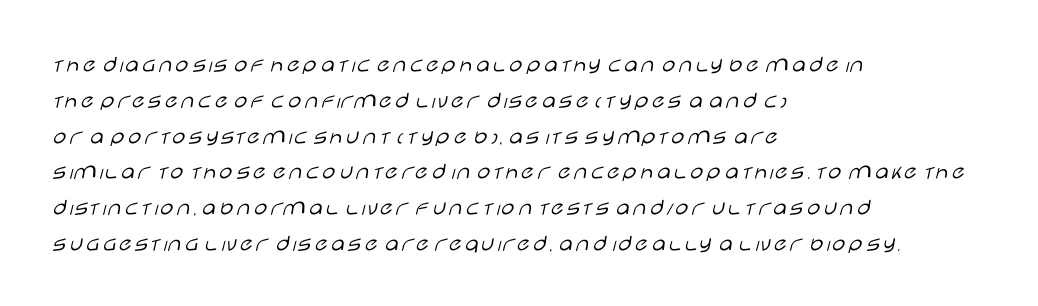
{"bold": "no", "underline": "no", "align": "left", "line_spacing": "normal", "line_spacing_ratio": 1.49, "letter_spacing": "normal", "letter_spacing_em": 0.0, "glyph_px": 24}
